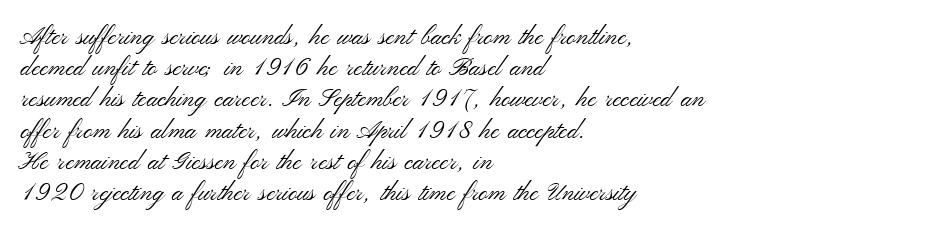
Spacing between characters is what you'd get straight out of the box. The compositor pushed each line to the left boundary. Rows of type keep a routine distance in the vertical direction.
